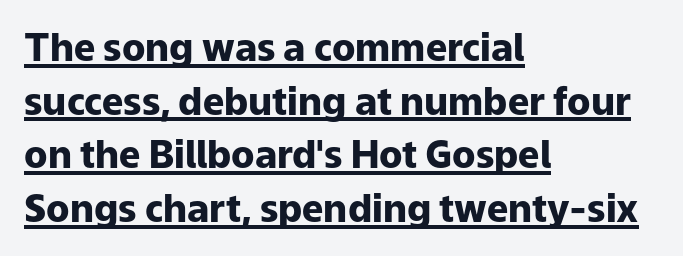
The image shows 38 px heavy sans-serif type, upright; set left-aligned, normal line spacing (1.41x), normal letter spacing, underlined; low stroke contrast and a medium x-height.
